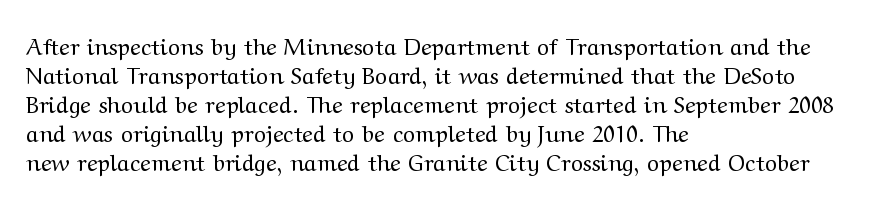
A typesetter would call this zero additional tracking. If you drew a line through each stem, it would be perfectly vertical. This block has exactly the height ordinary leading produces. Teacher's note: observe the even left margin — that is flush-left alignment. The area under the type is left untouched. This is not heavy type; no bold has been used.
